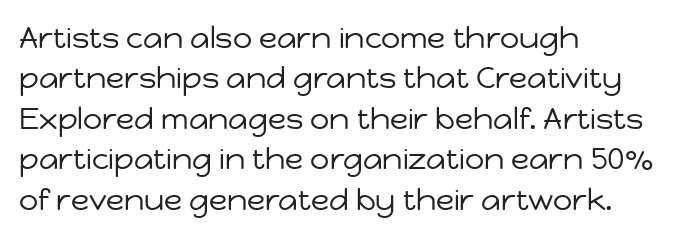
{"serif": "no", "italic": "no", "bold": "no", "weight": "regular", "width": "normal", "stroke_contrast": "low", "x_height": "medium", "monospaced": "no", "underline": "no", "align": "left", "line_spacing": "normal", "line_spacing_ratio": 1.35, "letter_spacing": "normal", "letter_spacing_em": 0.0, "glyph_px": 30}
